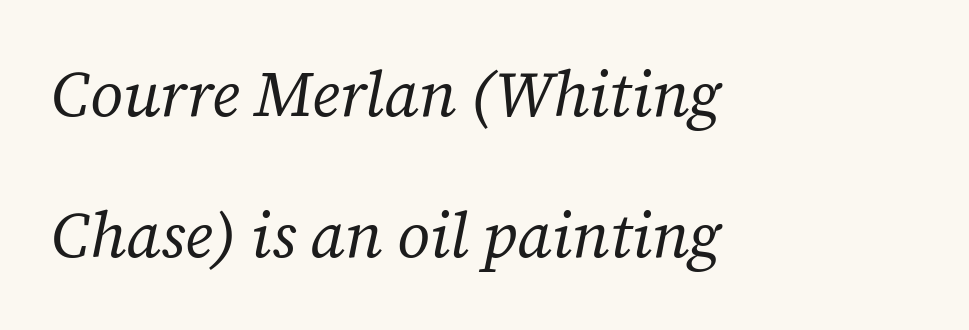
Q: Is the text bold? A: No.
Q: Is the text italic (slanted)? A: Yes, it leans right by about 12 degrees.
Q: Is the typeface a serif or a sans-serif typeface? A: Serif.
Q: Is the text underlined? A: No.
Q: How is the paragraph aligned? A: Left-aligned.
Q: Is the spacing between letters normal or unusually wide? A: Normal.
Q: Is the spacing between lines tight, normal or loose? A: Loose.
Q: Width (condensed, normal, or wide)? A: Normal.
Q: Stroke contrast? A: Low.
Q: x-height? A: Medium.
Q: Monospaced? A: No.
